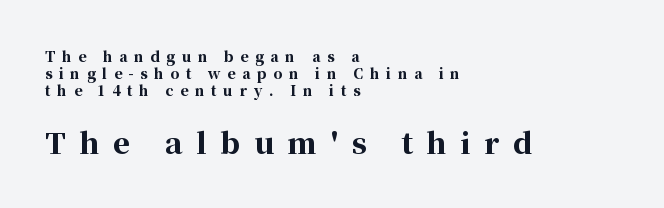
The image shows 29 px bold serif type, upright; set left-aligned, line spacing 1.23x, unusually wide letter spacing (+0.47 em), not underlined; the second (bottom) block is 2.07x larger; high stroke contrast and a medium x-height.
